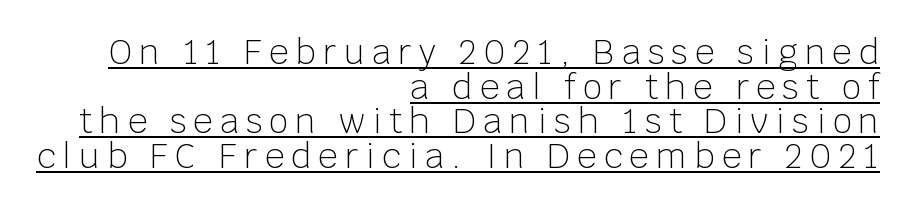
{"serif": "no", "italic": "no", "bold": "no", "weight": "light", "width": "normal", "stroke_contrast": "low", "x_height": "large", "monospaced": "no", "underline": "yes", "align": "right", "line_spacing": "tight", "line_spacing_ratio": 1.02, "letter_spacing": "wide", "letter_spacing_em": 0.21, "glyph_px": 34}
